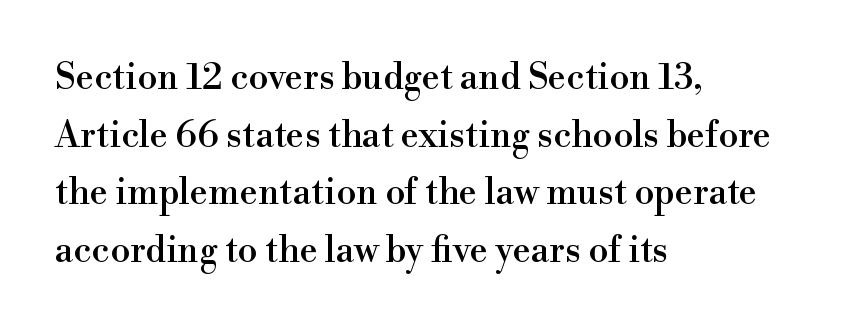
Q: Is the text italic (slanted)? A: No, it is upright.
Q: Is the typeface a serif or a sans-serif typeface? A: Serif.
Q: Is the text underlined? A: No.
Q: How is the paragraph aligned? A: Left-aligned.
Q: Is the spacing between letters normal or unusually wide? A: Normal.
Q: Is the spacing between lines tight, normal or loose? A: Normal.
Q: Width (condensed, normal, or wide)? A: Normal.
Q: x-height? A: Small.
Q: Monospaced? A: No.
